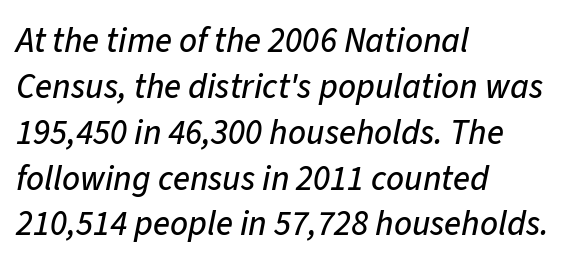
Only glyphs here, with clear space below each row. This block has exactly the height ordinary leading produces. The passage is arranged the way most books set body copy — flush left. Students, note that the glyphs here touch the page at normal intervals.
